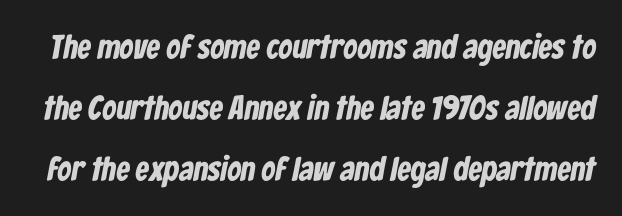
Q: Is the text bold? A: Yes.
Q: Is the typeface a serif or a sans-serif typeface? A: Sans-serif.
Q: Is the text underlined? A: No.
Q: Is the spacing between letters normal or unusually wide? A: Normal.
Q: Width (condensed, normal, or wide)? A: Condensed.
Q: Stroke contrast? A: Low.
Q: x-height? A: Medium.
Q: Monospaced? A: No.
